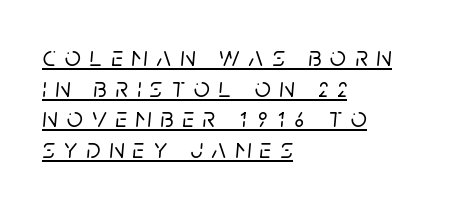
{"italic": "yes", "lean": "right", "slant_degrees": 5, "width": "normal", "stroke_contrast": "low", "x_height": "large", "monospaced": "no", "underline": "yes", "align": "left", "line_spacing": "tight", "line_spacing_ratio": 1.09, "letter_spacing": "wide", "letter_spacing_em": 0.32, "glyph_px": 28}
